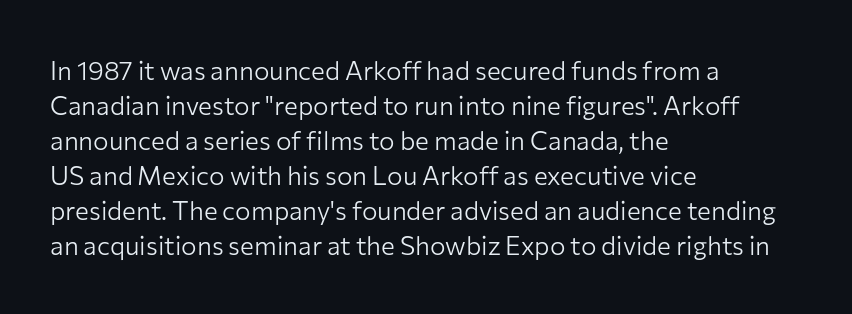
{"italic": "no", "bold": "no", "underline": "no", "align": "left", "line_spacing": "normal", "line_spacing_ratio": 1.35, "letter_spacing": "normal", "letter_spacing_em": 0.0, "glyph_px": 26}
